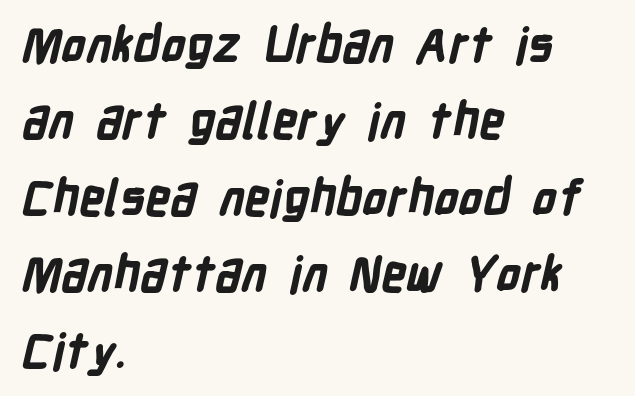
The image shows 49 px bold, condensed sans-serif type; set left-aligned, normal line spacing (1.56x), normal letter spacing, not underlined; low stroke contrast and a medium x-height.
